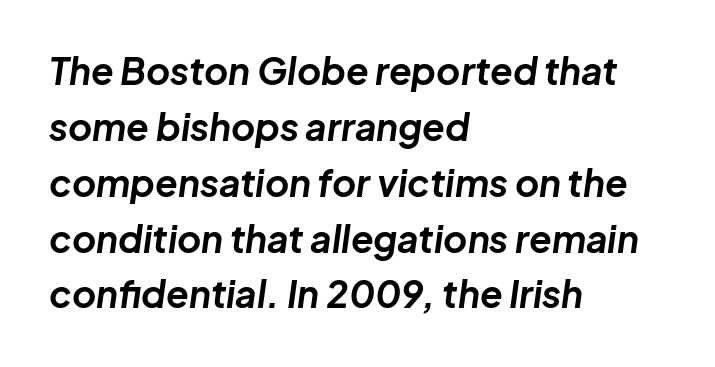
The image shows 37 px bold type, italic (leaning right); set left-aligned, normal line spacing (1.51x), normal letter spacing, not underlined; low stroke contrast and a medium x-height.
